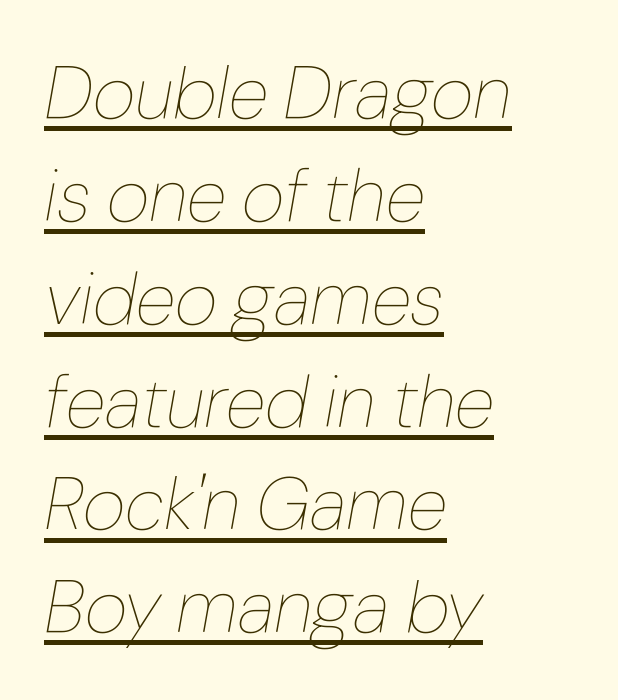
How would I describe the line gaps? Plain and ordinary. Stroke thickness stays within the range of a standard reading face or lighter. Is the type slanted? Yes — the strokes lean at a clear angle. Each letter keeps its own natural width here, so spacing adapts to shape.
